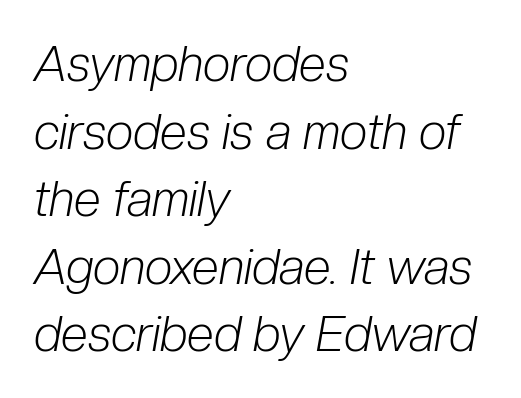
The image shows 49 px light, condensed type, italic (leaning right); set left-aligned, normal line spacing (1.38x), normal letter spacing, not underlined; low stroke contrast and a medium x-height.
